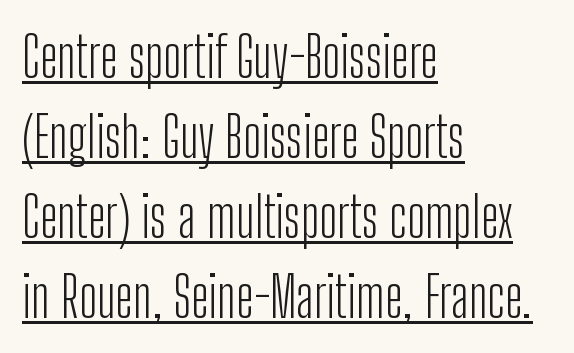
Q: Is the text bold? A: No.
Q: Is the text italic (slanted)? A: No, it is upright.
Q: Is the typeface a serif or a sans-serif typeface? A: Sans-serif.
Q: Is the text underlined? A: Yes.
Q: How is the paragraph aligned? A: Left-aligned.
Q: Is the spacing between letters normal or unusually wide? A: Normal.
Q: Is the spacing between lines tight, normal or loose? A: Normal.
Q: Width (condensed, normal, or wide)? A: Condensed.
Q: Stroke contrast? A: Low.
Q: x-height? A: Medium.
Q: Monospaced? A: No.
